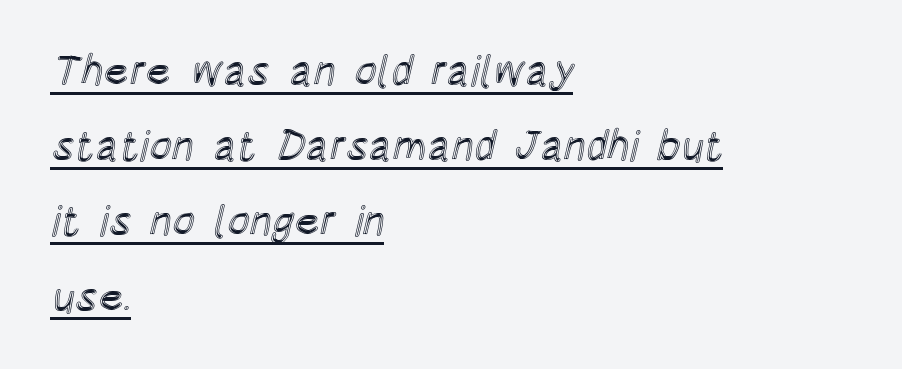
Each word holds together tightly as a unit, with standard inter-letter gaps. Looks like regular typesetting: each glyph gets only the width it needs. The passage is arranged the way most books set body copy — flush left. Descenders here cross a horizontal rule under the line.
